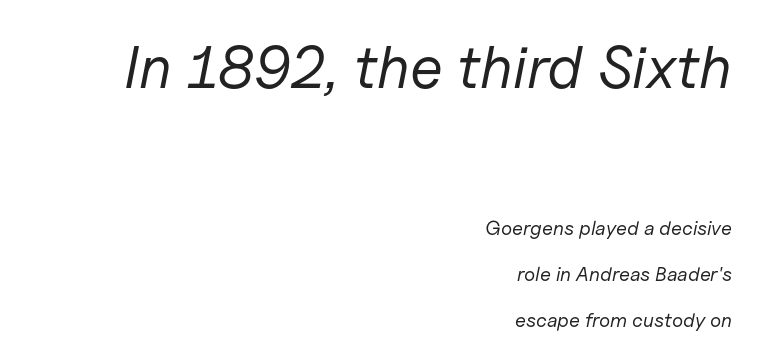
The image shows 60 px regular-weight type, italic (leaning right); set right-aligned, loose line spacing (2.29x), normal letter spacing, not underlined; the first (top) block is 3.0x larger; low stroke contrast and a medium x-height.
